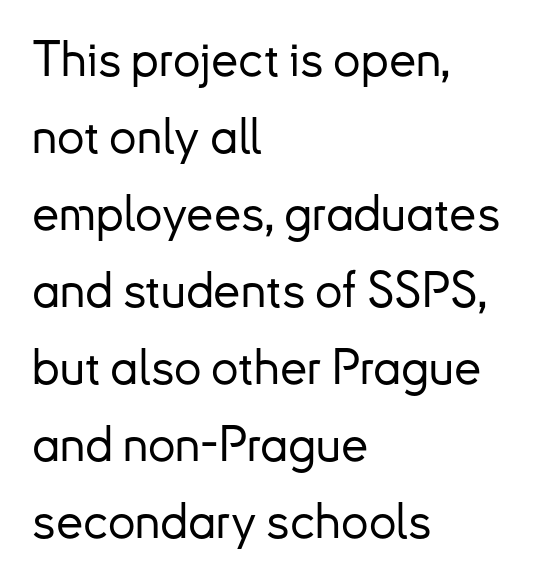
The paragraph shown leans on its left margin. This rendering leaves character spacing at its baseline value. Vertically, the passage feels balanced, rows spaced as you'd expect. Character widths vary here, with narrow letters taking less room than wide ones.
